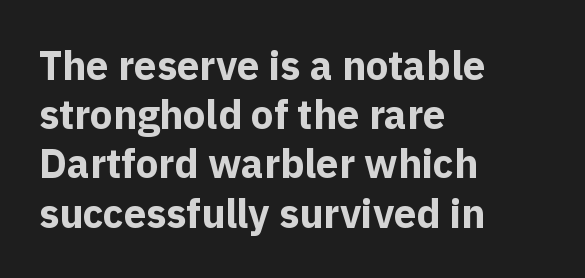
The image shows 40 px bold sans-serif type, upright; set left-aligned, line spacing 1.23x, normal letter spacing, not underlined; a medium x-height.
